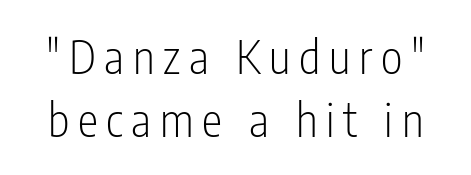
{"serif": "no", "italic": "no", "bold": "no", "weight": "light", "width": "condensed", "stroke_contrast": "low", "x_height": "medium", "monospaced": "no", "underline": "no", "line_spacing": "normal", "line_spacing_ratio": 1.37, "glyph_px": 46}
